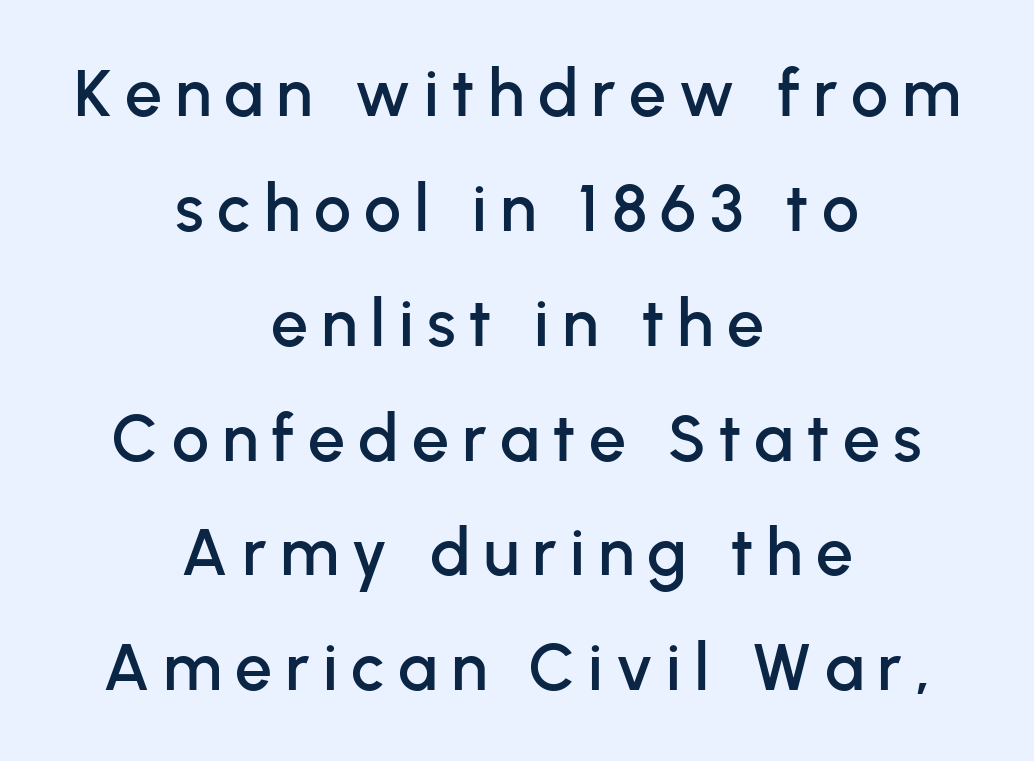
Q: Is the text italic (slanted)? A: No, it is upright.
Q: Is the typeface a serif or a sans-serif typeface? A: Sans-serif.
Q: Is the text underlined? A: No.
Q: How is the paragraph aligned? A: Centered.
Q: Is the spacing between letters normal or unusually wide? A: Unusually wide.
Q: Width (condensed, normal, or wide)? A: Normal.
Q: Stroke contrast? A: Low.
Q: x-height? A: Medium.
Q: Monospaced? A: No.
